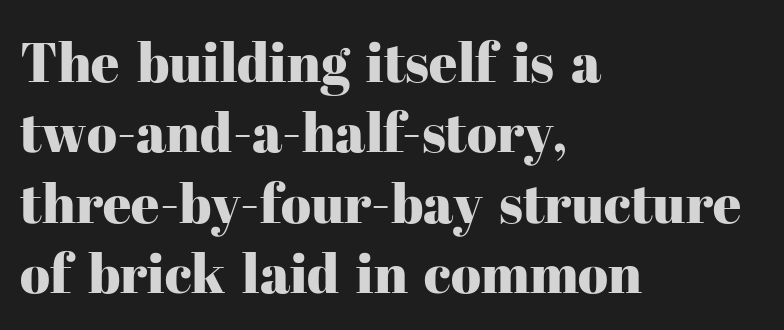
Q: Is the text italic (slanted)? A: No, it is upright.
Q: Is the typeface a serif or a sans-serif typeface? A: Serif.
Q: Is the text underlined? A: No.
Q: How is the paragraph aligned? A: Left-aligned.
Q: Is the spacing between letters normal or unusually wide? A: Normal.
Q: Is the spacing between lines tight, normal or loose? A: Normal.
Q: Width (condensed, normal, or wide)? A: Normal.
Q: Stroke contrast? A: High.
Q: x-height? A: Medium.
Q: Monospaced? A: No.
